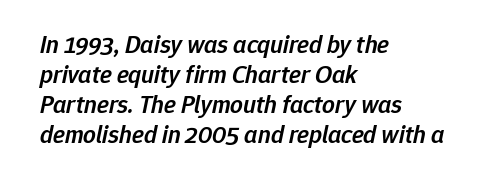
Q: Is the text bold? A: Semi-bold.
Q: Is the text italic (slanted)? A: Yes, it leans right by about 12 degrees.
Q: Is the text underlined? A: No.
Q: How is the paragraph aligned? A: Left-aligned.
Q: Is the spacing between letters normal or unusually wide? A: Normal.
